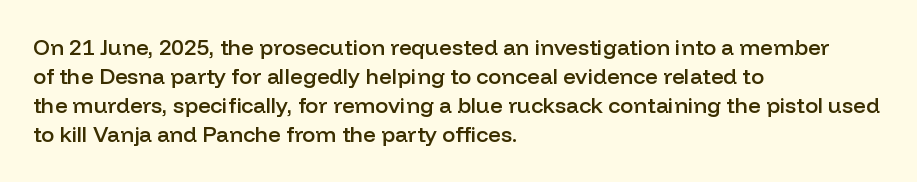
{"italic": "no", "bold": "semi", "underline": "no", "align": "left", "line_spacing": "normal", "line_spacing_ratio": 1.32, "letter_spacing": "normal", "letter_spacing_em": 0.0, "glyph_px": 22}
